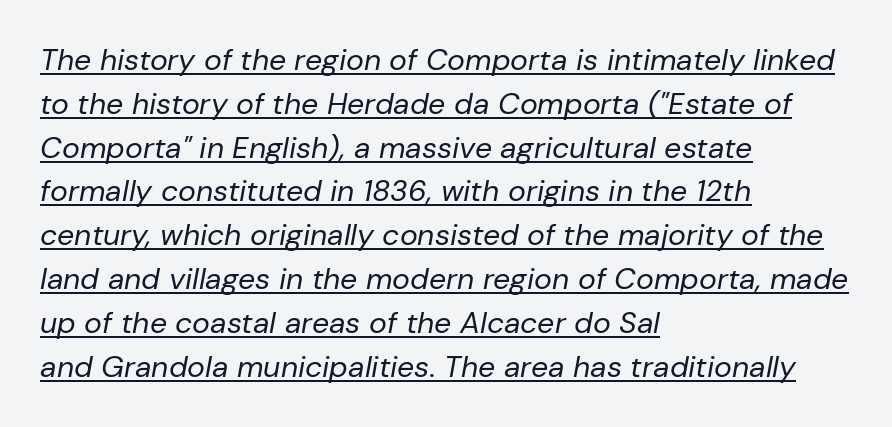
Typeset ragged right — the left edge is the straight one. The cut favours lightness, reaching ordinary text weight at its darkest. Varying glyph widths throughout — classic text-font behaviour. Slant detected: the letters are inclined.
